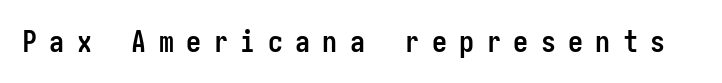
Beneath every word, the page is bare. When letters stand straight like this, we call the style roman or upright. How are the letters spaced? Widely, with obvious added tracking. The passage shown is emphatically bold. The passage shown is typeset with a sans-serif family.
